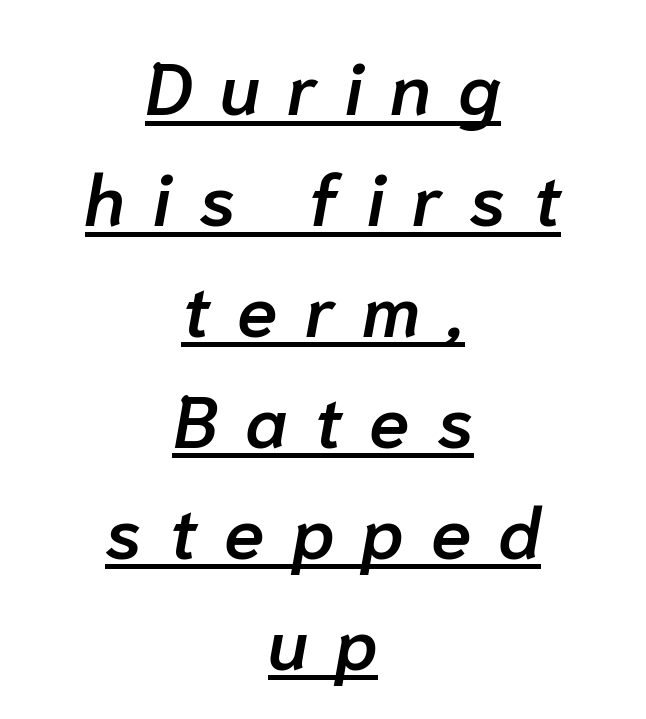
{"italic": "yes", "lean": "right", "slant_degrees": 10, "bold": "semi", "weight": "semibold", "width": "normal", "stroke_contrast": "low", "x_height": "medium", "monospaced": "no", "underline": "yes", "align": "center", "line_spacing": "normal", "line_spacing_ratio": 1.52, "letter_spacing": "wide", "letter_spacing_em": 0.37, "glyph_px": 73}
